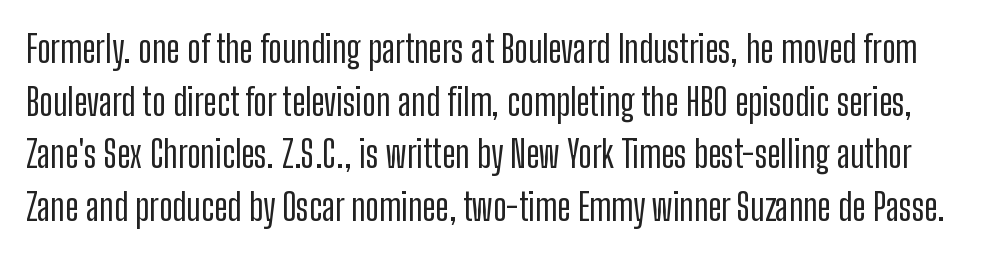
These lines are rendered in a variable-pitch font. Here the glyphs are tracked normally, forming tight word shapes. The designer went with a sans here, leaving each stem footless. No word sits above an underline. Every stem runs plumb, perpendicular to the baseline. Horizontal bands of white between lines are of average thickness.
